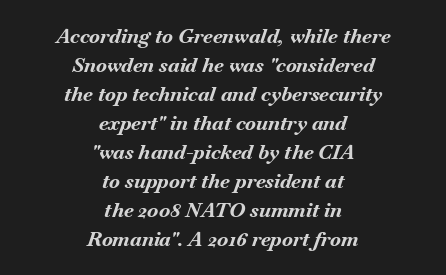
The image shows 20 px bold type, italic (leaning right); set centered, normal line spacing (1.45x), normal letter spacing, not underlined.
